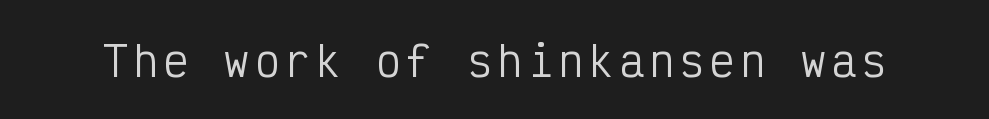
{"serif": "no", "italic": "no", "bold": "no", "weight": "regular", "width": "condensed", "stroke_contrast": "low", "x_height": "medium", "monospaced": "yes", "underline": "no", "glyph_px": 41}
